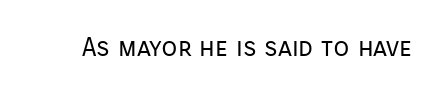
{"italic": "no", "bold": "no", "underline": "no", "letter_spacing": "normal", "letter_spacing_em": 0.0, "glyph_px": 26}
